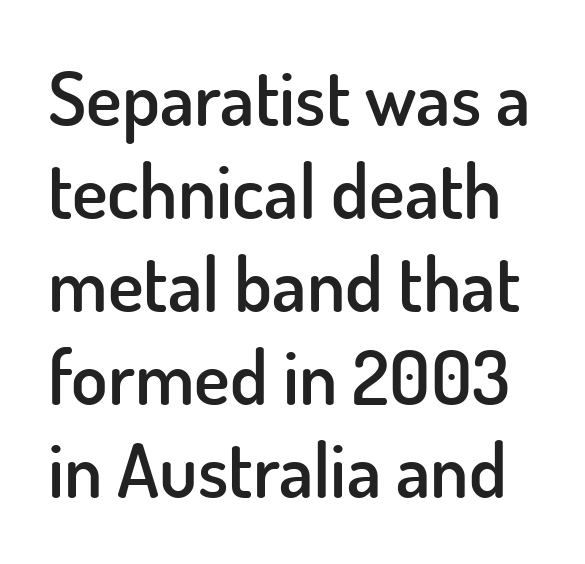
These lines are rendered in a variable-pitch font. Letterform terminals end flat and unadorned throughout the passage. Slightly chunky letters — semibold, I'd say, not full bold. In terms of posture, this sample is upright.
